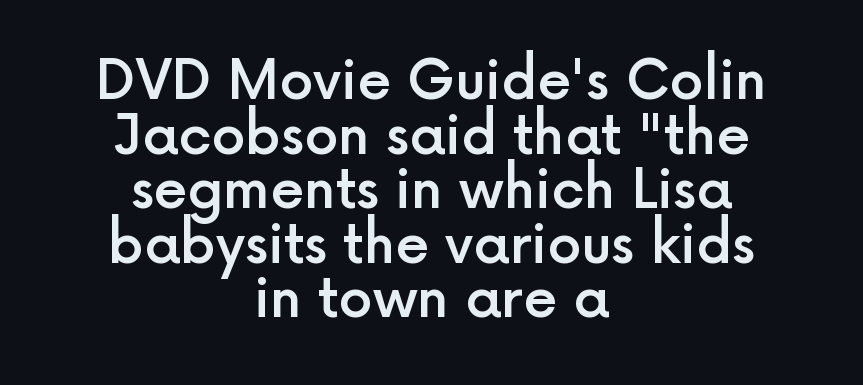
{"serif": "no", "italic": "no", "bold": "semi", "weight": "semibold", "width": "normal", "x_height": "medium", "monospaced": "no", "underline": "no", "align": "center", "line_spacing": "tight", "line_spacing_ratio": 1.01, "letter_spacing": "normal", "letter_spacing_em": 0.0, "glyph_px": 54}
